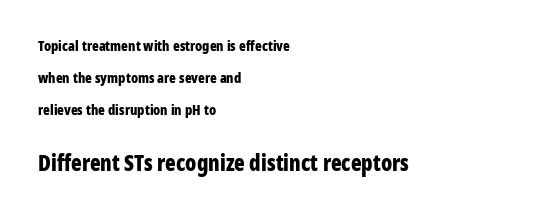
The image shows 22 px bold type, upright; set left-aligned, loose line spacing (2.27x), normal letter spacing, not underlined; the second (bottom) block is 1.57x larger.
